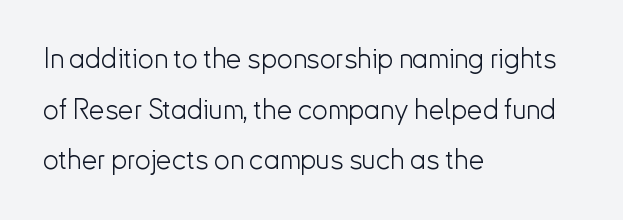
The image shows 28 px light sans-serif type, upright; set left-aligned, line spacing 1.81x, normal letter spacing, not underlined; low stroke contrast and a small x-height.
